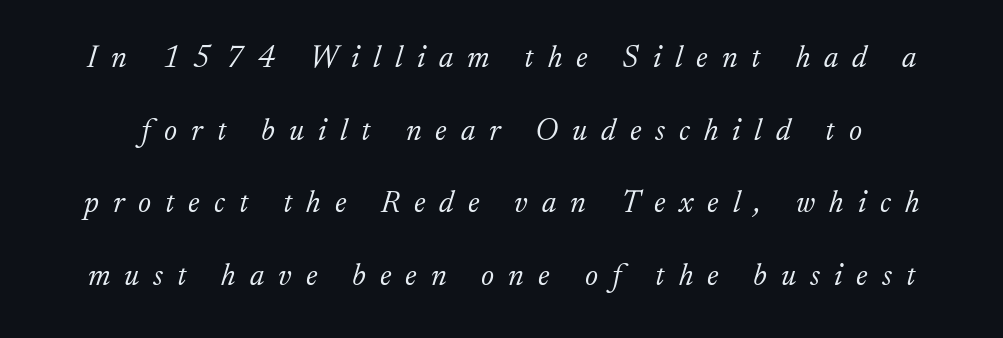
Q: Is the text bold? A: No.
Q: Is the text italic (slanted)? A: Yes, it leans right by about 17 degrees.
Q: Is the typeface a serif or a sans-serif typeface? A: Serif.
Q: Is the text underlined? A: No.
Q: Is the spacing between letters normal or unusually wide? A: Unusually wide.
Q: Is the spacing between lines tight, normal or loose? A: Loose.
Q: Width (condensed, normal, or wide)? A: Normal.
Q: Stroke contrast? A: Low.
Q: x-height? A: Small.
Q: Monospaced? A: No.
